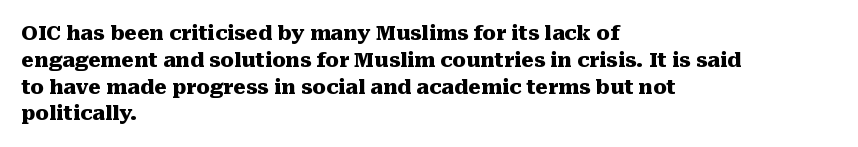
It's the straight-up-and-down kind of type. The letters sit at their default tracking, neither squeezed nor spread. Line starts are locked; line ends wander. This is heavy type, rendered in bold. Baseline-to-baseline distance is the conventional proportion of letter height.
